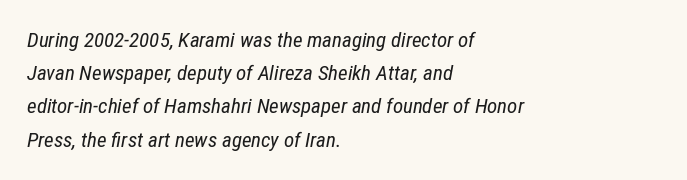
The image shows 21 px text type, italic (leaning right); set left-aligned, normal line spacing (1.58x), normal letter spacing, not underlined.
